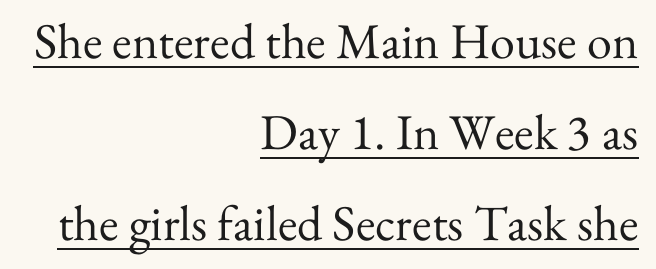
The image shows 50 px regular-weight serif type, upright; set right-aligned, line spacing 1.82x, normal letter spacing, underlined; medium stroke contrast and a small x-height.
